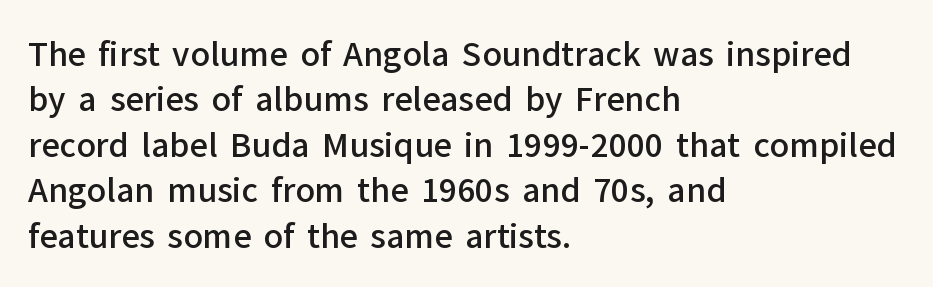
Q: Is the text bold? A: Semi-bold.
Q: Is the text italic (slanted)? A: No, it is upright.
Q: Is the typeface a serif or a sans-serif typeface? A: Sans-serif.
Q: Is the text underlined? A: No.
Q: How is the paragraph aligned? A: Left-aligned.
Q: Is the spacing between letters normal or unusually wide? A: Normal.
Q: Is the spacing between lines tight, normal or loose? A: Normal.
Q: Width (condensed, normal, or wide)? A: Normal.
Q: Stroke contrast? A: Low.
Q: x-height? A: Medium.
Q: Monospaced? A: No.
